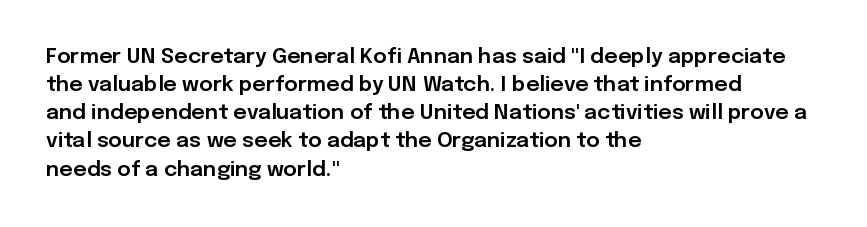
Q: Is the text italic (slanted)? A: No, it is upright.
Q: Is the text underlined? A: No.
Q: How is the paragraph aligned? A: Left-aligned.
Q: Is the spacing between letters normal or unusually wide? A: Normal.
Q: Is the spacing between lines tight, normal or loose? A: Normal.
